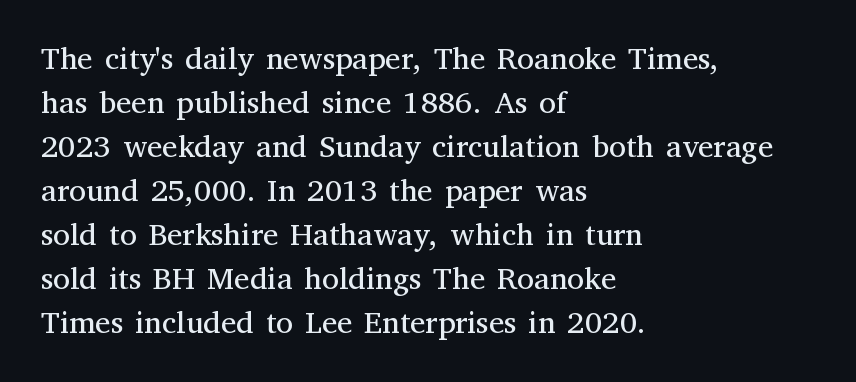
The image shows 31 px regular-weight serif type, upright; set left-aligned, normal line spacing (1.42x), normal letter spacing, not underlined; medium stroke contrast and a medium x-height.
